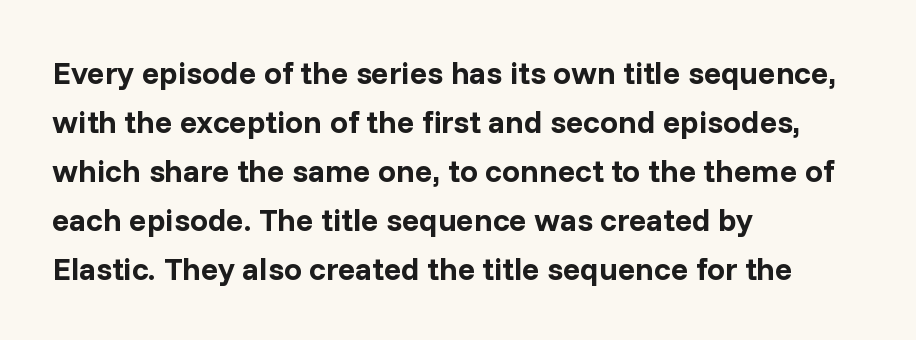
Q: Is the text bold? A: Yes.
Q: Is the text italic (slanted)? A: No, it is upright.
Q: Is the typeface a serif or a sans-serif typeface? A: Sans-serif.
Q: Is the text underlined? A: No.
Q: How is the paragraph aligned? A: Left-aligned.
Q: Is the spacing between letters normal or unusually wide? A: Normal.
Q: Is the spacing between lines tight, normal or loose? A: Normal.
Q: Width (condensed, normal, or wide)? A: Normal.
Q: Stroke contrast? A: Low.
Q: x-height? A: Medium.
Q: Monospaced? A: No.
